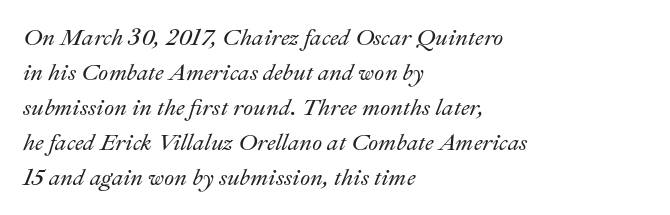
{"italic": "yes", "lean": "right", "slant_degrees": 22, "underline": "no", "align": "left", "line_spacing": "normal", "line_spacing_ratio": 1.52, "letter_spacing": "normal", "letter_spacing_em": 0.0, "glyph_px": 23}
